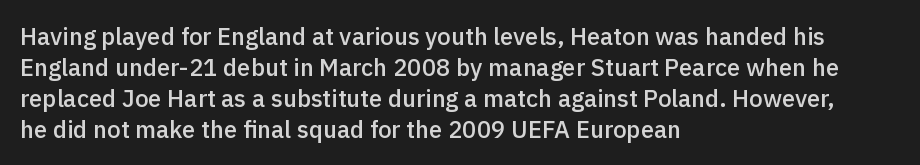
{"italic": "no", "bold": "semi", "underline": "no", "align": "left", "line_spacing": "normal", "line_spacing_ratio": 1.29, "letter_spacing": "normal", "letter_spacing_em": 0.0, "glyph_px": 24}
